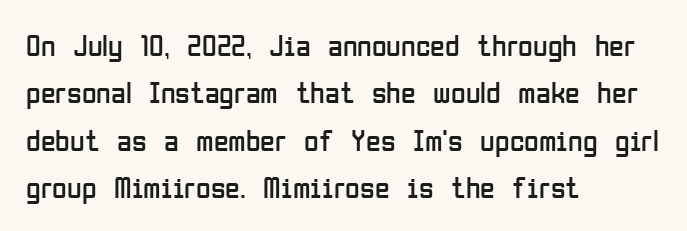
Q: Is the text bold? A: No.
Q: Is the text italic (slanted)? A: No, it is upright.
Q: Is the typeface a serif or a sans-serif typeface? A: Sans-serif.
Q: Is the text underlined? A: No.
Q: How is the paragraph aligned? A: Left-aligned.
Q: Is the spacing between letters normal or unusually wide? A: Normal.
Q: Is the spacing between lines tight, normal or loose? A: Normal.
Q: Width (condensed, normal, or wide)? A: Condensed.
Q: Stroke contrast? A: Low.
Q: x-height? A: Medium.
Q: Monospaced? A: No.
